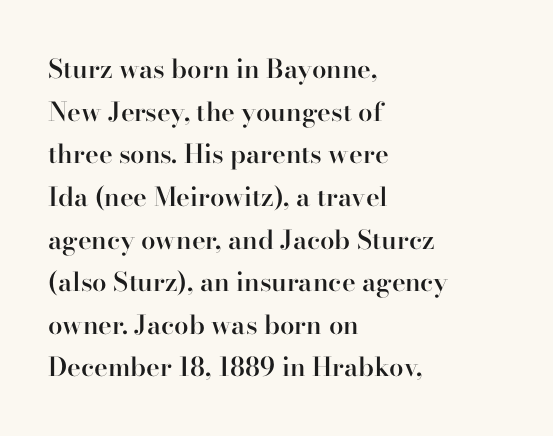
{"italic": "no", "bold": "semi", "underline": "no", "align": "left", "line_spacing": "normal", "line_spacing_ratio": 1.64, "letter_spacing": "normal", "letter_spacing_em": 0.0, "glyph_px": 26}
